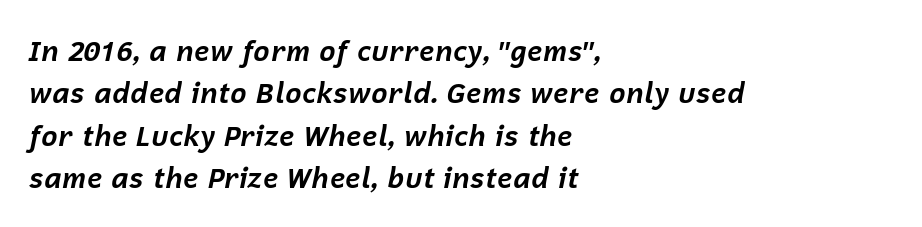
The image shows 28 px bold type, italic (leaning right); set left-aligned, normal line spacing (1.51x), normal letter spacing, not underlined; low stroke contrast and a medium x-height.
